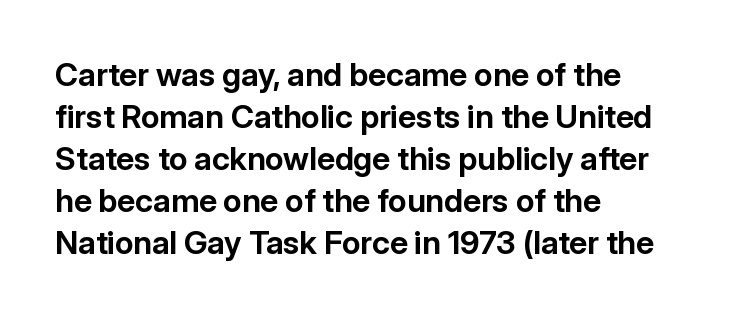
The image shows 32 px bold sans-serif type, upright; set left-aligned, normal line spacing (1.31x), normal letter spacing, not underlined; low stroke contrast and a medium x-height.
